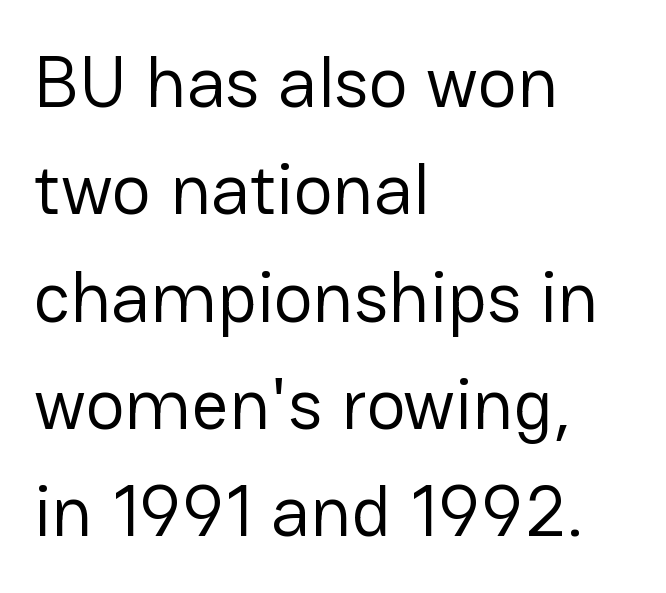
{"serif": "no", "italic": "no", "bold": "no", "weight": "regular", "width": "normal", "stroke_contrast": "low", "x_height": "medium", "monospaced": "no", "underline": "no", "align": "left", "line_spacing": "normal", "line_spacing_ratio": 1.47, "letter_spacing": "normal", "letter_spacing_em": 0.0, "glyph_px": 73}
